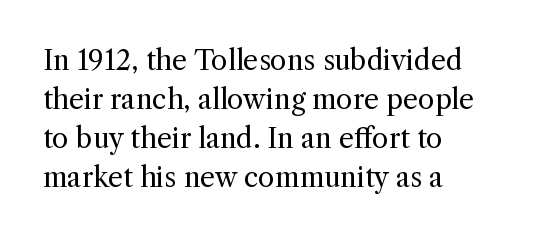
Q: Is the text bold? A: No.
Q: Is the text italic (slanted)? A: No, it is upright.
Q: Is the text underlined? A: No.
Q: How is the paragraph aligned? A: Left-aligned.
Q: Is the spacing between letters normal or unusually wide? A: Normal.
Q: Is the spacing between lines tight, normal or loose? A: Normal.
